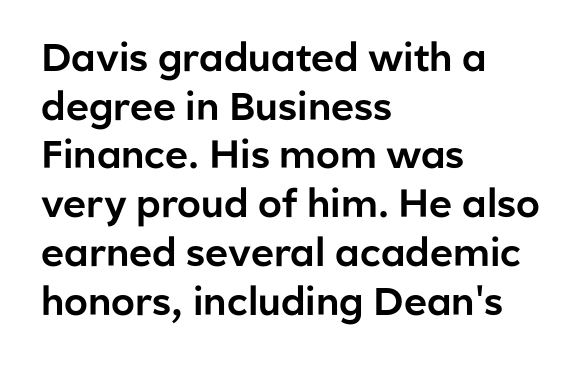
Q: Is the text italic (slanted)? A: No, it is upright.
Q: Is the typeface a serif or a sans-serif typeface? A: Sans-serif.
Q: Is the text underlined? A: No.
Q: How is the paragraph aligned? A: Left-aligned.
Q: Is the spacing between letters normal or unusually wide? A: Normal.
Q: Is the spacing between lines tight, normal or loose? A: Normal.
Q: Width (condensed, normal, or wide)? A: Normal.
Q: Stroke contrast? A: Low.
Q: x-height? A: Medium.
Q: Monospaced? A: No.
